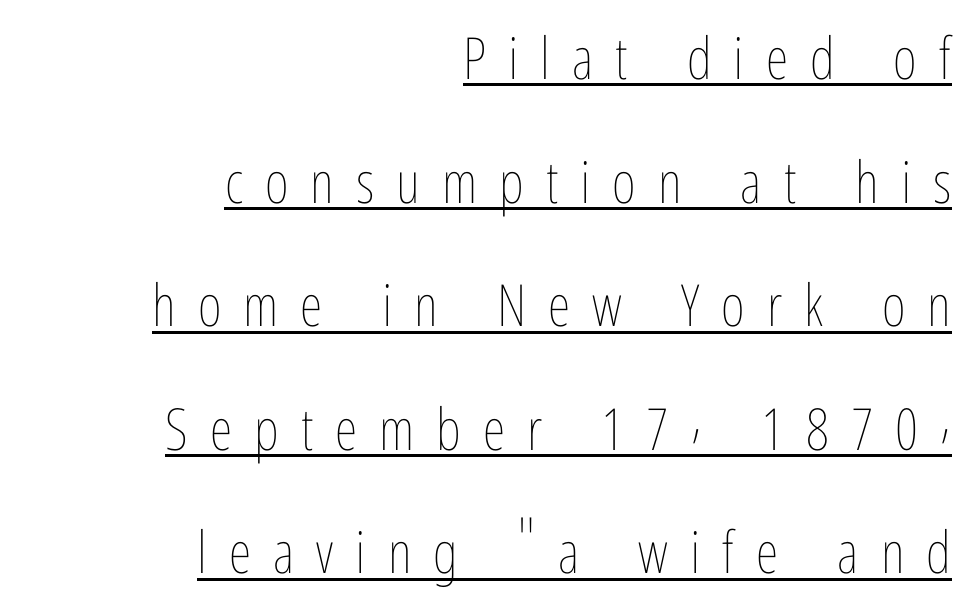
{"italic": "no", "bold": "no", "weight": "thin", "width": "condensed", "stroke_contrast": "low", "x_height": "medium", "monospaced": "no", "underline": "yes", "align": "right", "line_spacing": "loose", "line_spacing_ratio": 2.13, "letter_spacing": "wide", "letter_spacing_em": 0.38, "glyph_px": 58}
